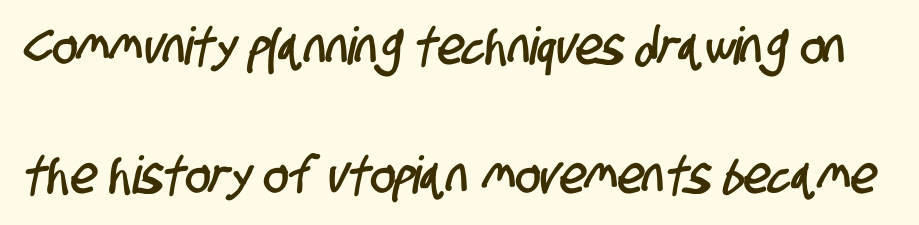
The block of text is sparse from top to bottom, with ample space between rows. The text was rendered using a sans face with plain stroke endings. Inter-character spacing is left at the font's built-in metrics. Looks like regular typesetting: each glyph gets only the width it needs. Letters rest on an invisible, unmarked baseline.
